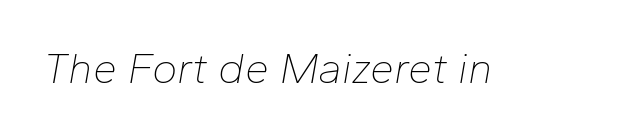
Q: Is the text bold? A: No.
Q: Is the text italic (slanted)? A: Yes, it leans right by about 10 degrees.
Q: Is the text underlined? A: No.
Q: Is the spacing between letters normal or unusually wide? A: Normal.
Q: Width (condensed, normal, or wide)? A: Normal.
Q: Stroke contrast? A: Low.
Q: x-height? A: Medium.
Q: Monospaced? A: No.
